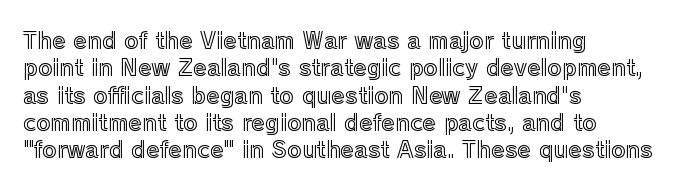
The lines are quadded left. Bare-footed words on every line. Notice how the stems are strictly vertical — no italics here. The gaps between neighbouring characters are ordinary and unremarkable.
